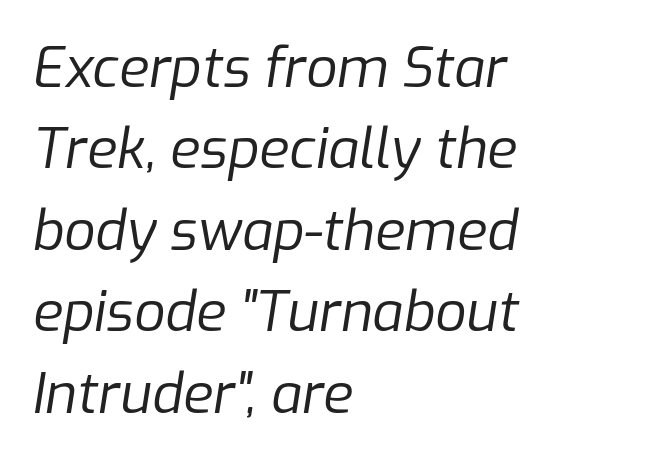
The block of text has a typical density, with ordinary space between rows. Each line starts at the same left margin while the right side varies. Nobody touched the tracking dial on this one. Proportional: the letters do not fall into vertical columns.
